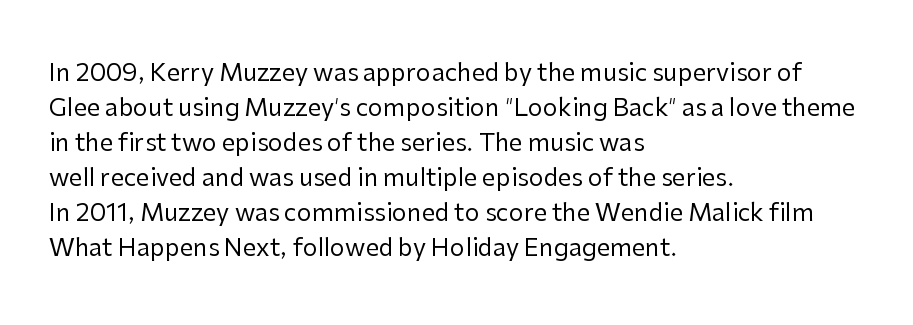
{"italic": "no", "bold": "no", "underline": "no", "align": "left", "line_spacing": "normal", "line_spacing_ratio": 1.46, "letter_spacing": "normal", "letter_spacing_em": 0.0, "glyph_px": 24}
